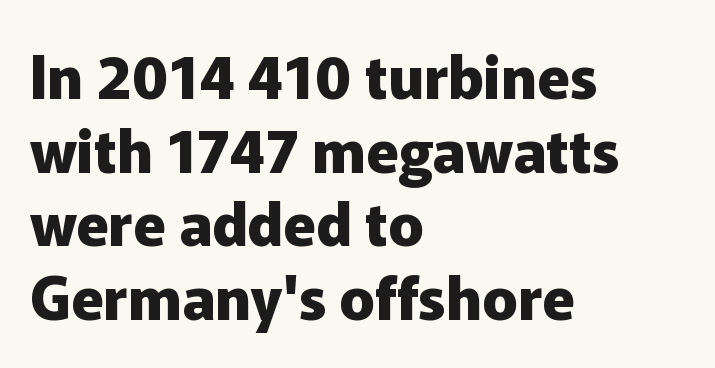
The glyphs have the mass of a bold cut. This rendering employs a face without finishing strokes, i.e., a sans-serif. Honestly, the letter spacing is just normal — you wouldn't notice it. Note the varied advance widths — an 'i' is clearly narrower than an 'm'. The string is rendered with underlining switched off.
